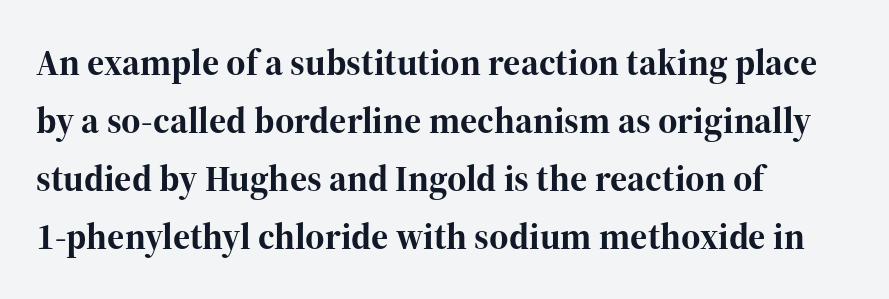
Q: Is the text bold? A: Yes.
Q: Is the text italic (slanted)? A: No, it is upright.
Q: Is the typeface a serif or a sans-serif typeface? A: Serif.
Q: Is the text underlined? A: No.
Q: How is the paragraph aligned? A: Left-aligned.
Q: Is the spacing between letters normal or unusually wide? A: Normal.
Q: Is the spacing between lines tight, normal or loose? A: Normal.
Q: Width (condensed, normal, or wide)? A: Normal.
Q: Stroke contrast? A: High.
Q: x-height? A: Medium.
Q: Monospaced? A: No.
